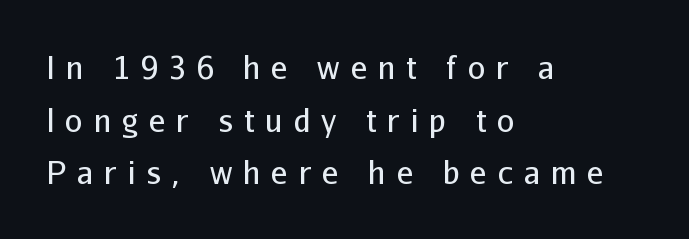
The face used here is proportionally spaced, like ordinary book or web type. It's the straight-up-and-down kind of type. These glyphs show unthickened strokes, regular width or finer. Regarding leading, the lines here are spaced in the standard way. Does extra space separate the letters? Yes, quite a lot of it.
